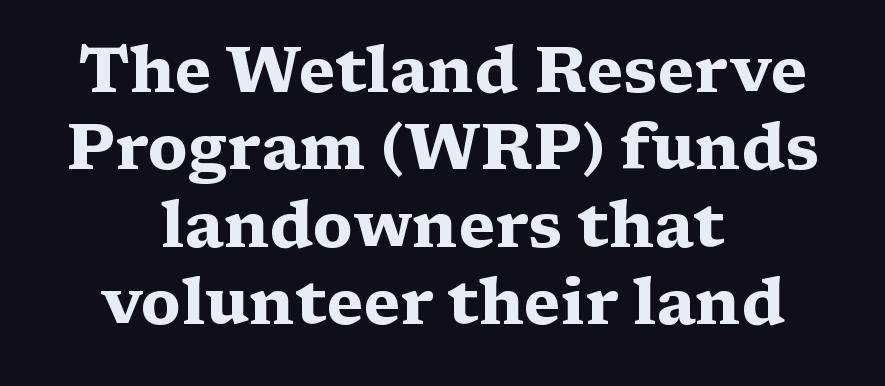
The image shows 64 px heavy, wide serif type, upright; set centered, line spacing 1.21x, normal letter spacing, not underlined; medium stroke contrast and a medium x-height.
